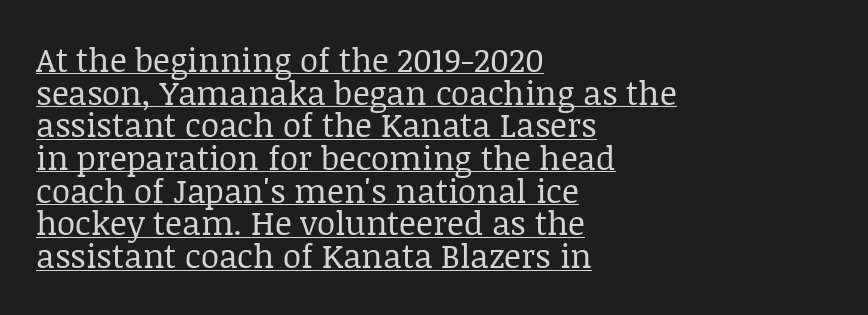
{"serif": "yes", "italic": "no", "bold": "no", "weight": "regular", "width": "normal", "stroke_contrast": "low", "x_height": "large", "monospaced": "no", "underline": "yes", "align": "left", "line_spacing": "tight", "line_spacing_ratio": 0.99, "letter_spacing": "normal", "letter_spacing_em": 0.0, "glyph_px": 33}
